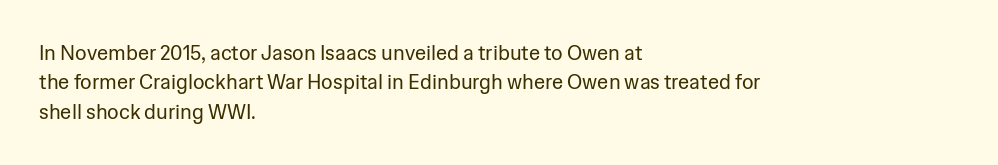
{"italic": "no", "bold": "no", "underline": "no", "align": "left", "line_spacing": "normal", "line_spacing_ratio": 1.47, "letter_spacing": "normal", "letter_spacing_em": 0.0, "glyph_px": 20}
